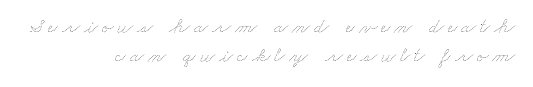
The image shows 21 px text type; set right-aligned, normal line spacing (1.36x), not underlined.
